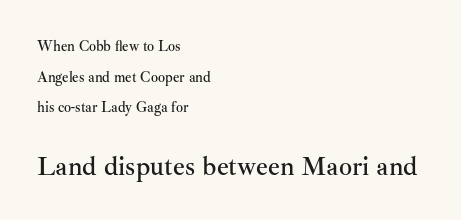
The image shows 26 px text type, upright; set left-aligned, loose line spacing (2.19x), normal letter spacing, not underlined; the second (bottom) block is 1.86x larger.
